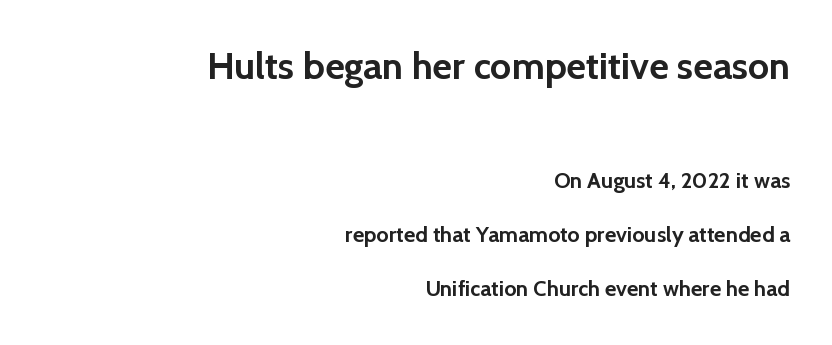
{"serif": "no", "italic": "no", "bold": "yes", "weight": "semibold", "width": "normal", "x_height": "medium", "monospaced": "no", "underline": "no", "align": "right", "line_spacing": "loose", "line_spacing_ratio": 2.46, "letter_spacing": "normal", "letter_spacing_em": 0.0, "larger_block": "first", "size_ratio": 1.73, "glyph_px": 38}
